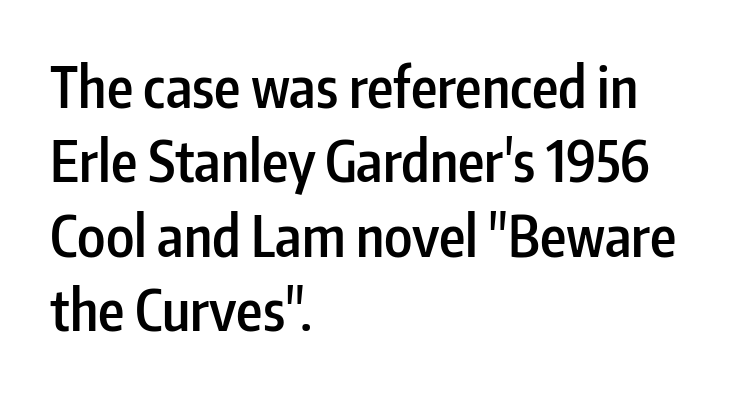
I'd describe the lettering as semibold — firm but not a full bold. Style check: upright. The compositor pushed each line to the left boundary. The rendering keeps characters at their native spacing. The face used here is a sans, in the tradition of grotesques and geometrics.
